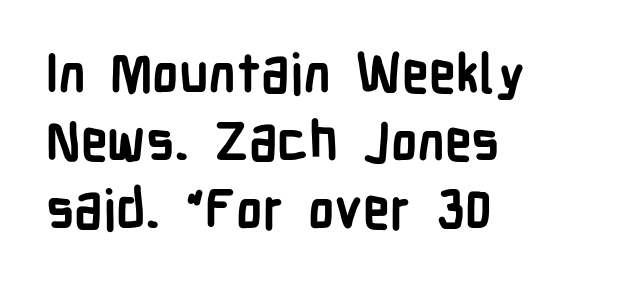
{"serif": "no", "italic": "no", "bold": "yes", "weight": "semibold", "width": "condensed", "stroke_contrast": "low", "x_height": "medium", "monospaced": "no", "underline": "no", "align": "left", "line_spacing": "normal", "line_spacing_ratio": 1.26, "letter_spacing": "normal", "letter_spacing_em": 0.0, "glyph_px": 54}
